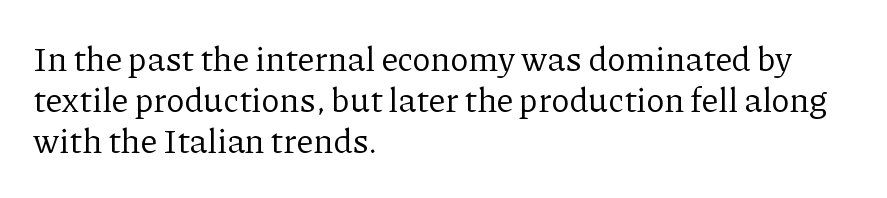
{"serif": "yes", "italic": "no", "bold": "no", "weight": "regular", "width": "normal", "stroke_contrast": "low", "x_height": "medium", "monospaced": "no", "underline": "no", "align": "left", "line_spacing_ratio": 1.21, "letter_spacing": "normal", "letter_spacing_em": 0.0, "glyph_px": 34}
